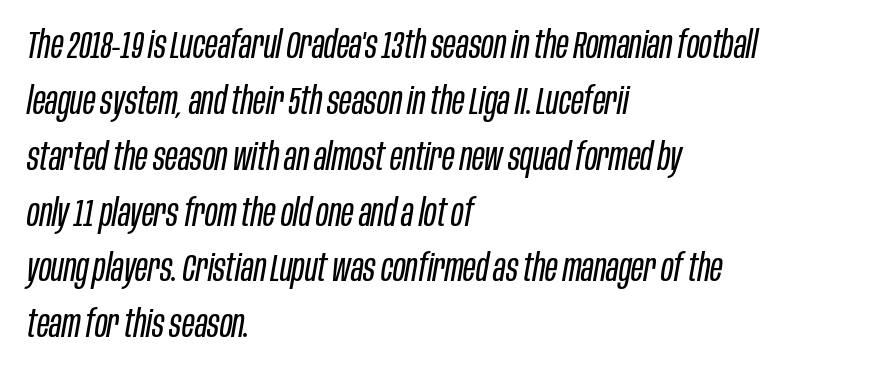
Q: Is the text bold? A: No.
Q: Is the text italic (slanted)? A: Yes, it leans right by about 10 degrees.
Q: Is the text underlined? A: No.
Q: How is the paragraph aligned? A: Left-aligned.
Q: Is the spacing between letters normal or unusually wide? A: Normal.
Q: Is the spacing between lines tight, normal or loose? A: Normal.
Q: Width (condensed, normal, or wide)? A: Condensed.
Q: Stroke contrast? A: Low.
Q: x-height? A: Large.
Q: Monospaced? A: No.
